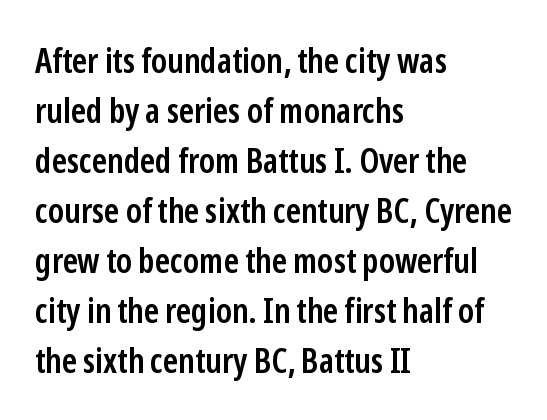
The image shows 35 px semibold, condensed sans-serif type, upright; set left-aligned, normal line spacing (1.43x), normal letter spacing, not underlined; low stroke contrast and a medium x-height.
